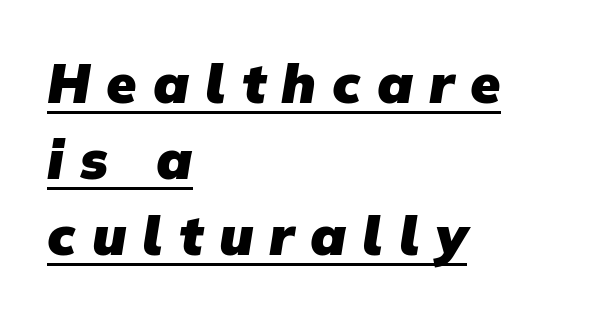
Q: Is the text bold? A: Yes.
Q: Is the typeface a serif or a sans-serif typeface? A: Sans-serif.
Q: Is the text underlined? A: Yes.
Q: How is the paragraph aligned? A: Left-aligned.
Q: Is the spacing between letters normal or unusually wide? A: Unusually wide.
Q: Is the spacing between lines tight, normal or loose? A: Normal.
Q: Width (condensed, normal, or wide)? A: Normal.
Q: Stroke contrast? A: Low.
Q: x-height? A: Medium.
Q: Monospaced? A: No.
